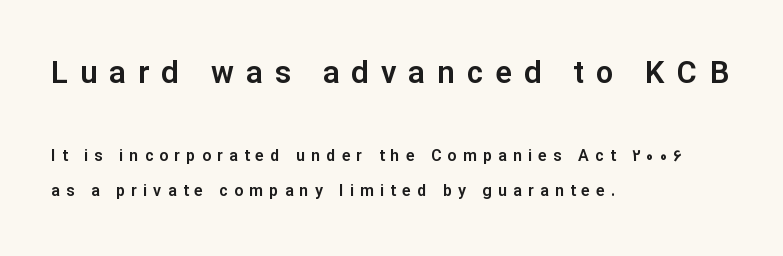
{"serif": "no", "italic": "no", "width": "normal", "stroke_contrast": "low", "x_height": "medium", "monospaced": "no", "underline": "no", "align": "left", "line_spacing": "loose", "line_spacing_ratio": 2.19, "letter_spacing": "wide", "letter_spacing_em": 0.39, "larger_block": "first", "size_ratio": 1.94, "glyph_px": 31}
